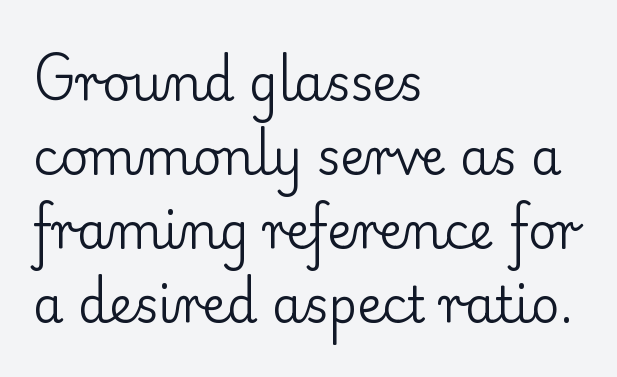
{"serif": "yes", "italic": "no", "bold": "no", "weight": "regular", "width": "normal", "stroke_contrast": "low", "x_height": "small", "monospaced": "no", "underline": "no", "align": "left", "line_spacing": "normal", "line_spacing_ratio": 1.51, "letter_spacing": "normal", "letter_spacing_em": 0.0, "glyph_px": 49}
